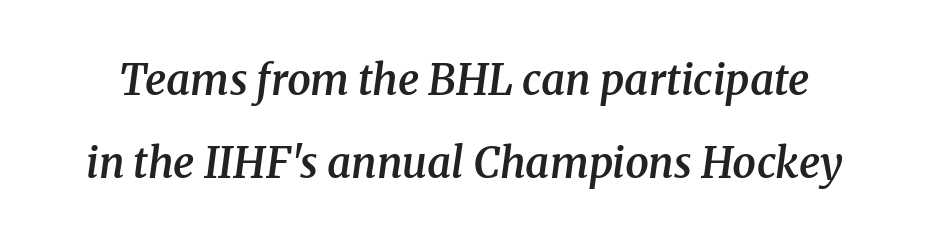
Q: Is the text bold? A: Semi-bold.
Q: Is the text italic (slanted)? A: Yes, it leans right by about 8 degrees.
Q: Is the typeface a serif or a sans-serif typeface? A: Serif.
Q: Is the text underlined? A: No.
Q: Is the spacing between letters normal or unusually wide? A: Normal.
Q: Is the spacing between lines tight, normal or loose? A: Loose.
Q: Width (condensed, normal, or wide)? A: Normal.
Q: Stroke contrast? A: Medium.
Q: x-height? A: Medium.
Q: Monospaced? A: No.
